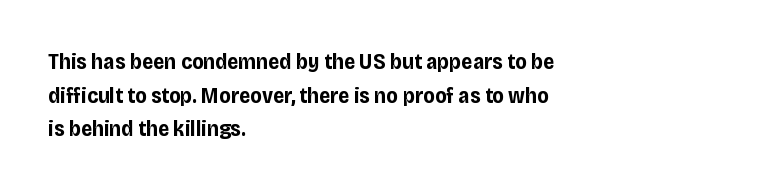
{"italic": "no", "bold": "yes", "underline": "no", "align": "left", "line_spacing": "normal", "line_spacing_ratio": 1.53, "letter_spacing": "normal", "letter_spacing_em": 0.0, "glyph_px": 22}
